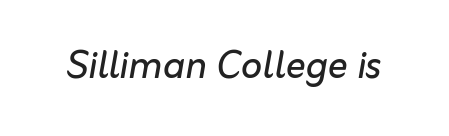
The image shows 50 px regular-weight type, italic (leaning right); set normal letter spacing, not underlined; low stroke contrast and a medium x-height.
